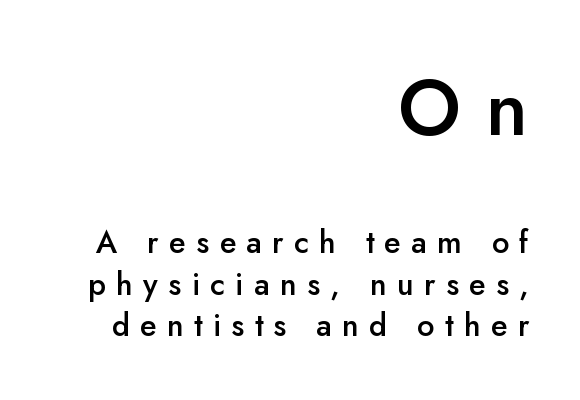
Q: Is the text bold? A: Semi-bold.
Q: Is the text italic (slanted)? A: No, it is upright.
Q: Is the typeface a serif or a sans-serif typeface? A: Sans-serif.
Q: Is the text underlined? A: No.
Q: How is the paragraph aligned? A: Right-aligned.
Q: Is the spacing between letters normal or unusually wide? A: Unusually wide.
Q: Is the spacing between lines tight, normal or loose? A: Normal.
Q: Which block of text is set in a larger size, the first (top) or the second (bottom)? A: The first (top) one.
Q: Width (condensed, normal, or wide)? A: Normal.
Q: Stroke contrast? A: Low.
Q: x-height? A: Small.
Q: Monospaced? A: No.
